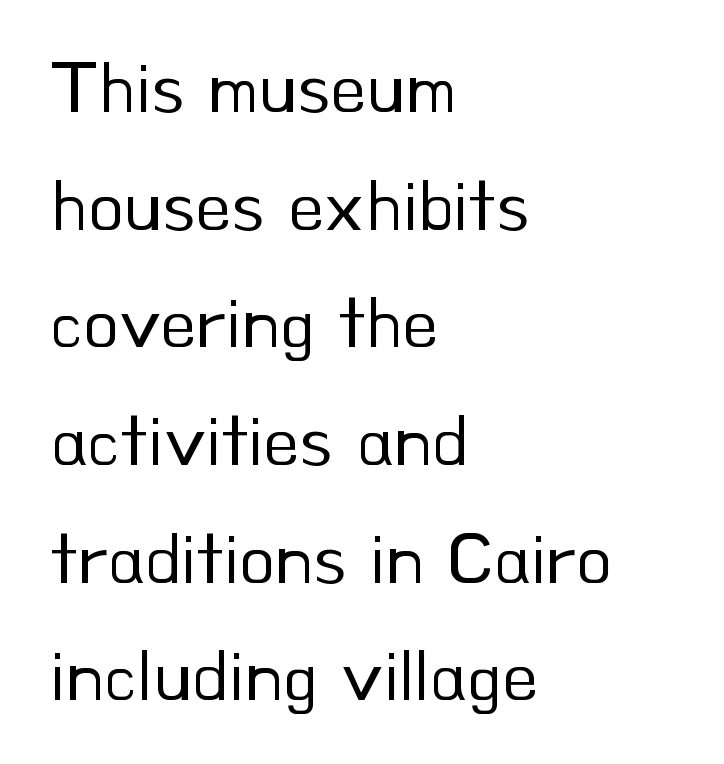
Q: Is the text bold? A: No.
Q: Is the text italic (slanted)? A: No, it is upright.
Q: Is the typeface a serif or a sans-serif typeface? A: Sans-serif.
Q: Is the text underlined? A: No.
Q: How is the paragraph aligned? A: Left-aligned.
Q: Is the spacing between letters normal or unusually wide? A: Normal.
Q: Is the spacing between lines tight, normal or loose? A: Normal.
Q: Width (condensed, normal, or wide)? A: Normal.
Q: Stroke contrast? A: Low.
Q: x-height? A: Small.
Q: Monospaced? A: No.
